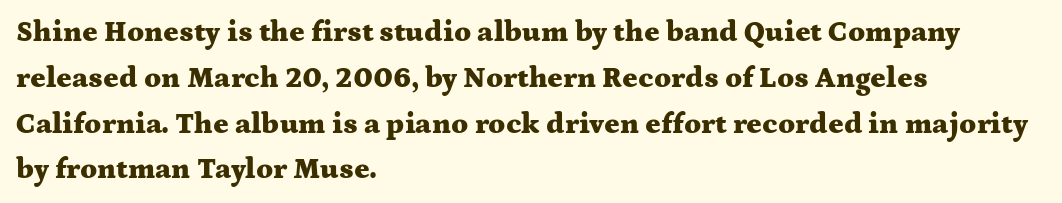
The image shows 29 px heavy, wide serif type, upright; set left-aligned, normal line spacing (1.58x), normal letter spacing, not underlined; medium stroke contrast and a medium x-height.
